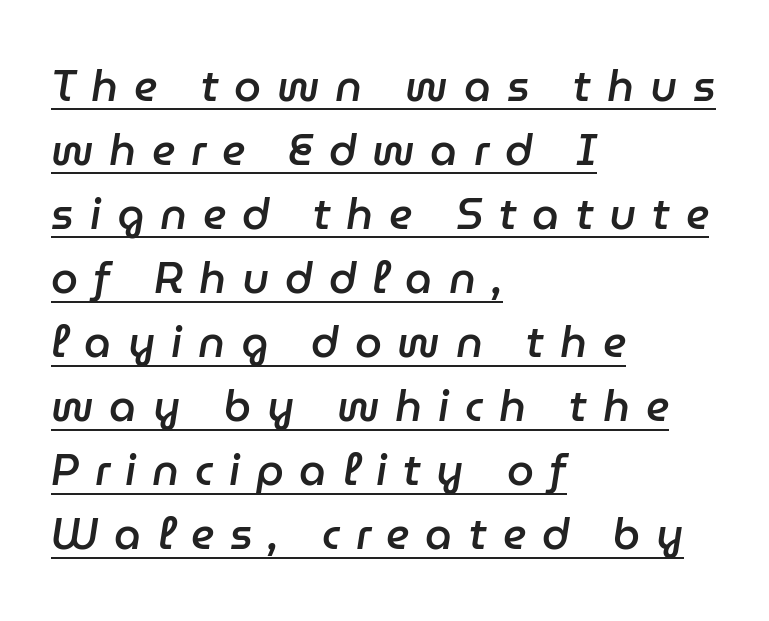
Line starts are locked; line ends wander. Each letter keeps its own natural width here, so spacing adapts to shape. The words here are underlined. A typesetter would call this heavily tracked-out type. In terms of weight, the rendering is demibold, just under bold. There's an unmistakable incline to the writing here.
